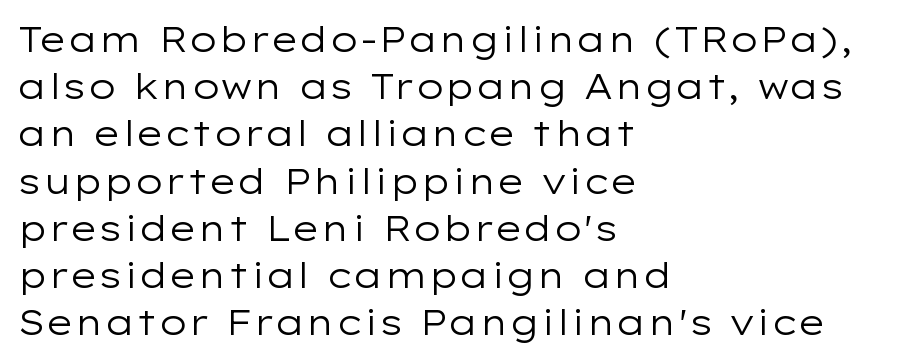
The image shows 35 px regular-weight, wide sans-serif type, upright; set left-aligned, normal line spacing (1.35x), normal letter spacing, not underlined; low stroke contrast and a medium x-height.
